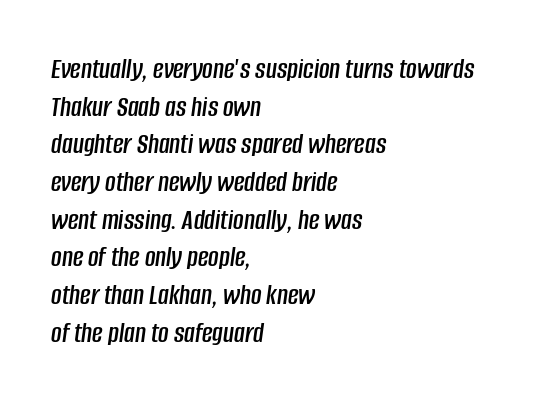
Q: Is the text italic (slanted)? A: Yes, it leans right by about 8 degrees.
Q: Is the text underlined? A: No.
Q: How is the paragraph aligned? A: Left-aligned.
Q: Is the spacing between letters normal or unusually wide? A: Normal.
Q: Is the spacing between lines tight, normal or loose? A: Normal.
Q: Width (condensed, normal, or wide)? A: Condensed.
Q: Stroke contrast? A: Low.
Q: x-height? A: Large.
Q: Monospaced? A: No.
